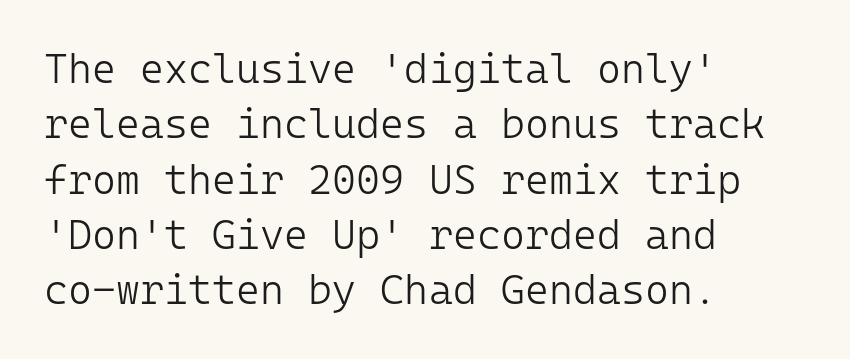
Q: Is the text bold? A: No.
Q: Is the text italic (slanted)? A: No, it is upright.
Q: Is the typeface a serif or a sans-serif typeface? A: Sans-serif.
Q: Is the text underlined? A: No.
Q: How is the paragraph aligned? A: Left-aligned.
Q: Is the spacing between letters normal or unusually wide? A: Normal.
Q: Is the spacing between lines tight, normal or loose? A: Normal.
Q: Width (condensed, normal, or wide)? A: Normal.
Q: Stroke contrast? A: Low.
Q: x-height? A: Medium.
Q: Monospaced? A: Yes.
